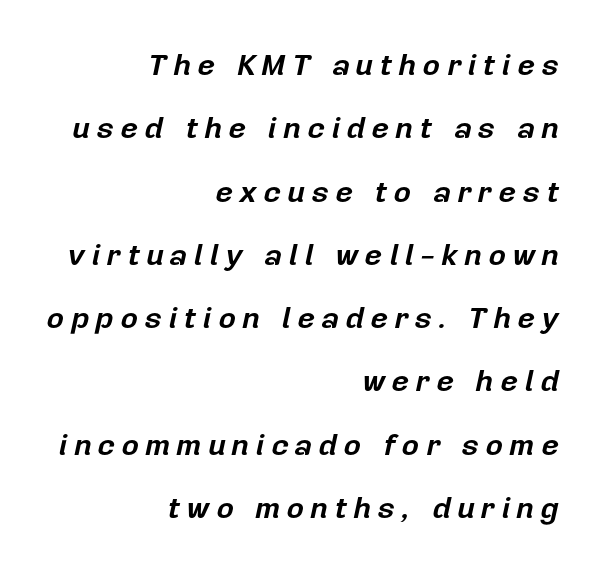
The letterforms stand isolated, each surrounded by extra space. Whoever set this chose breathing room over compactness in the vertical rhythm. Posture: slanted. Does the copy run flush right? Yes — the right margin is perfectly even. Is this a fixed-width face? No — the glyphs have proportional, varying widths. Words float on clear page, feet unadorned.
